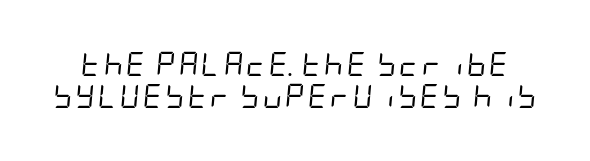
This is not heavy type; no bold has been used. The space directly below the letters is spotless. The leading is moderate, giving the passage an even texture. There's an unmistakable incline to the writing here.
